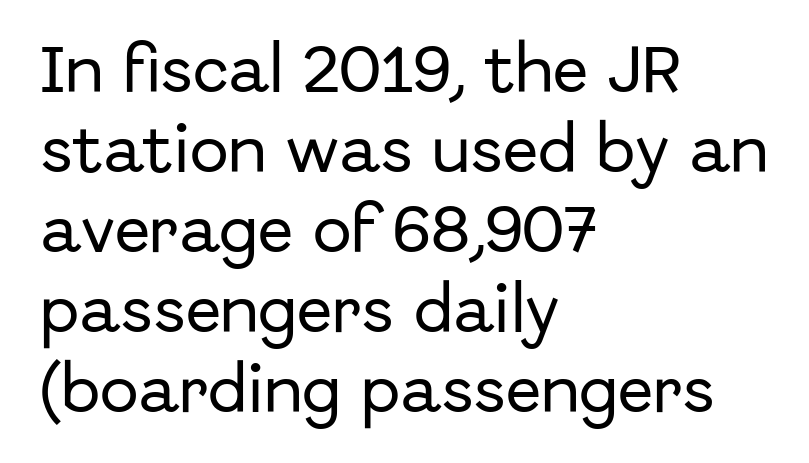
The image shows 52 px sans-serif type, upright; set left-aligned, normal line spacing (1.54x), normal letter spacing, not underlined; low stroke contrast and a medium x-height.
